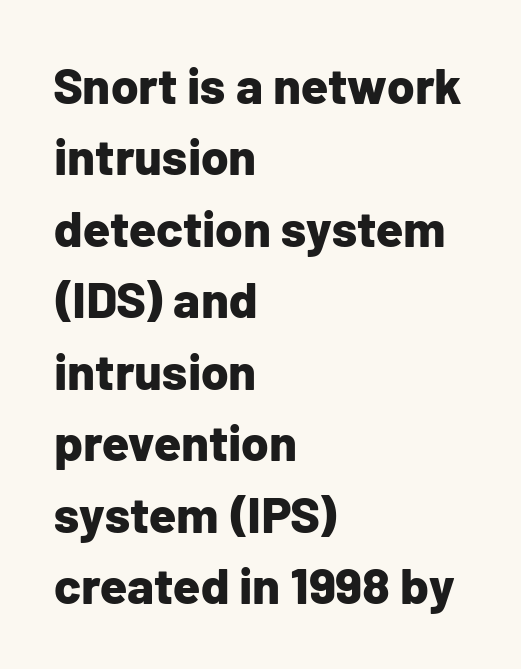
Are there feet on the stems? There aren't — it's a sans. Looks like regular typesetting: each glyph gets only the width it needs. When letters stand straight like this, we call the style roman or upright. Notice how the passage keeps a crisp vertical edge on the left only.
